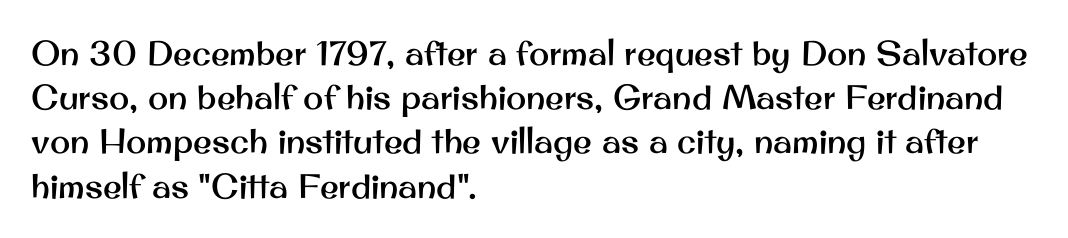
Q: Is the text italic (slanted)? A: No, it is upright.
Q: Is the typeface a serif or a sans-serif typeface? A: Sans-serif.
Q: Is the text underlined? A: No.
Q: How is the paragraph aligned? A: Left-aligned.
Q: Is the spacing between letters normal or unusually wide? A: Normal.
Q: Is the spacing between lines tight, normal or loose? A: Normal.
Q: Width (condensed, normal, or wide)? A: Normal.
Q: Stroke contrast? A: Medium.
Q: x-height? A: Small.
Q: Monospaced? A: No.
